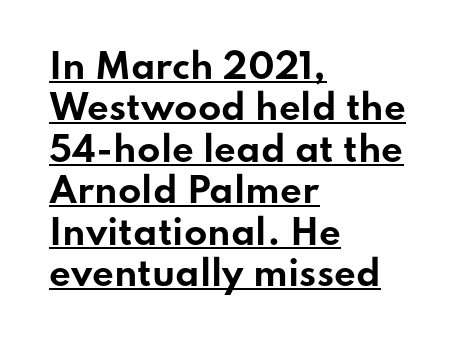
{"serif": "no", "italic": "no", "bold": "yes", "weight": "bold", "width": "wide", "stroke_contrast": "low", "x_height": "small", "monospaced": "no", "underline": "yes", "align": "left", "line_spacing_ratio": 1.22, "letter_spacing": "normal", "letter_spacing_em": 0.0, "glyph_px": 34}
